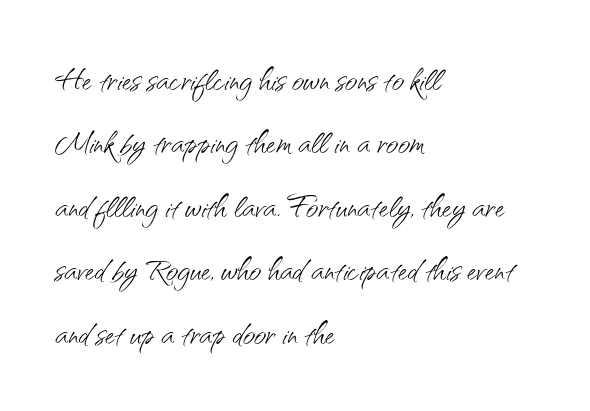
The image shows 42 px light sans-serif type; set left-aligned, normal line spacing (1.51x), normal letter spacing, not underlined; medium stroke contrast and a small x-height.
